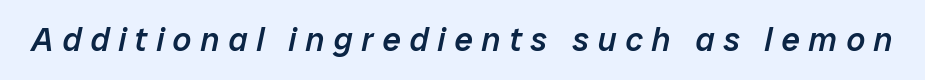
Q: Is the text bold? A: Semi-bold.
Q: Is the text italic (slanted)? A: Yes, it leans right by about 12 degrees.
Q: Is the text underlined? A: No.
Q: Is the spacing between letters normal or unusually wide? A: Unusually wide.
Q: Width (condensed, normal, or wide)? A: Normal.
Q: Stroke contrast? A: Low.
Q: x-height? A: Medium.
Q: Monospaced? A: No.
